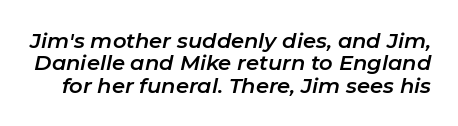
{"italic": "yes", "lean": "right", "slant_degrees": 11, "underline": "no", "line_spacing": "tight", "line_spacing_ratio": 1.06, "letter_spacing": "normal", "letter_spacing_em": 0.0, "glyph_px": 21}
